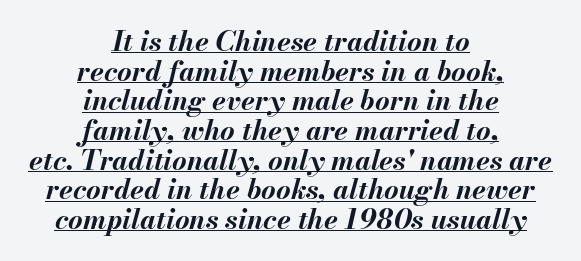
Q: Is the text bold? A: Yes.
Q: Is the text italic (slanted)? A: Yes, it leans right by about 13 degrees.
Q: Is the text underlined? A: Yes.
Q: How is the paragraph aligned? A: Centered.
Q: Is the spacing between letters normal or unusually wide? A: Normal.
Q: Is the spacing between lines tight, normal or loose? A: Tight.
Q: Width (condensed, normal, or wide)? A: Normal.
Q: Stroke contrast? A: Medium.
Q: x-height? A: Small.
Q: Monospaced? A: No.
